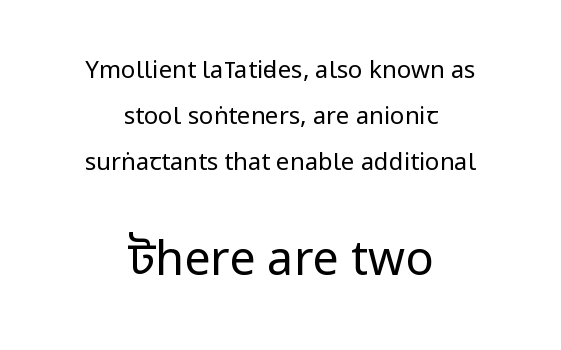
Q: Is the text bold? A: No.
Q: Is the text italic (slanted)? A: No, it is upright.
Q: Is the typeface a serif or a sans-serif typeface? A: Sans-serif.
Q: Is the text underlined? A: No.
Q: How is the paragraph aligned? A: Centered.
Q: Is the spacing between letters normal or unusually wide? A: Normal.
Q: Is the spacing between lines tight, normal or loose? A: Loose.
Q: Which block of text is set in a larger size, the first (top) or the second (bottom)? A: The second (bottom) one.
Q: Width (condensed, normal, or wide)? A: Condensed.
Q: Stroke contrast? A: Low.
Q: x-height? A: Large.
Q: Monospaced? A: No.
